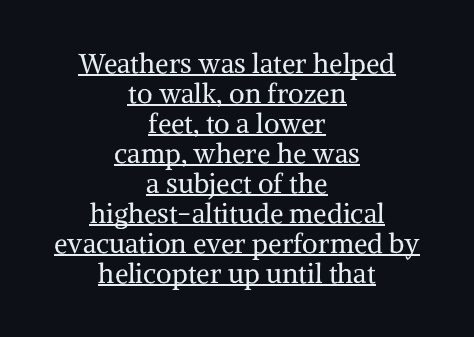
{"italic": "no", "bold": "no", "underline": "yes", "align": "center", "line_spacing": "tight", "line_spacing_ratio": 1.11, "letter_spacing": "normal", "letter_spacing_em": 0.0, "glyph_px": 27}
